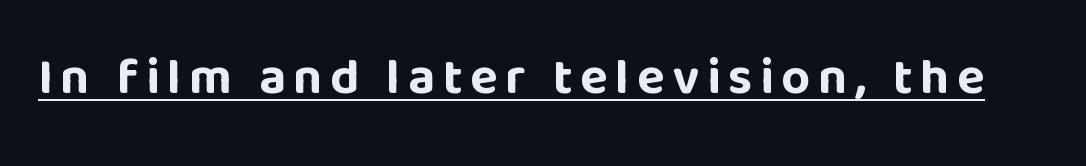
Q: Is the text bold? A: Yes.
Q: Is the text italic (slanted)? A: No, it is upright.
Q: Is the typeface a serif or a sans-serif typeface? A: Sans-serif.
Q: Is the text underlined? A: Yes.
Q: Width (condensed, normal, or wide)? A: Normal.
Q: Stroke contrast? A: Low.
Q: x-height? A: Large.
Q: Monospaced? A: No.
